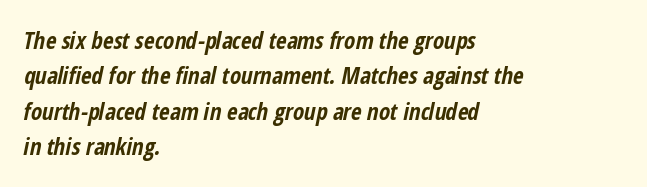
Typeset ragged right — the left edge is the straight one. Letter spacing: default. A clean baseline with only descenders dipping below it. Pretty heavy lettering here — definitely bold.
